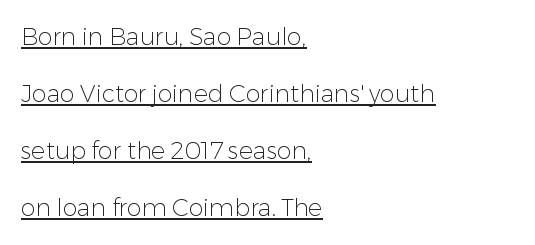
{"italic": "no", "bold": "no", "underline": "yes", "align": "left", "line_spacing": "loose", "line_spacing_ratio": 2.38, "letter_spacing": "normal", "letter_spacing_em": 0.0, "glyph_px": 24}
